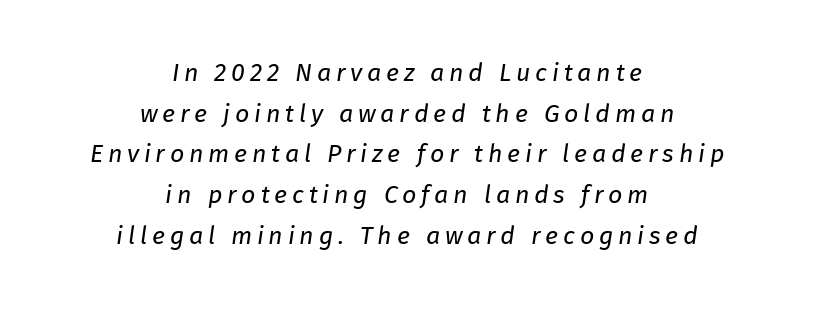
Line spacing here is normal. The paragraph shown floats in the horizontal middle. The space directly below the letters is spotless. Heft: none added — not bold. This sample uses an oblique cut, with every glyph tilted off the vertical.
